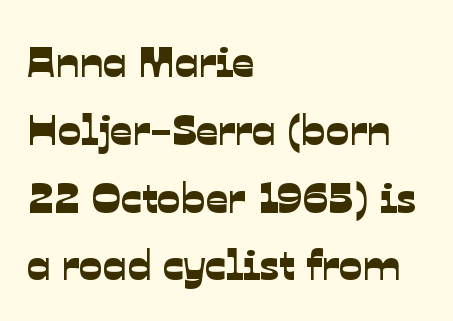
Tracking here is standard; glyphs follow each other at the usual distance. Layout note: lines flush left. Here the designer chose a conventional face with non-uniform glyph widths. The designer left line spacing at the default.
